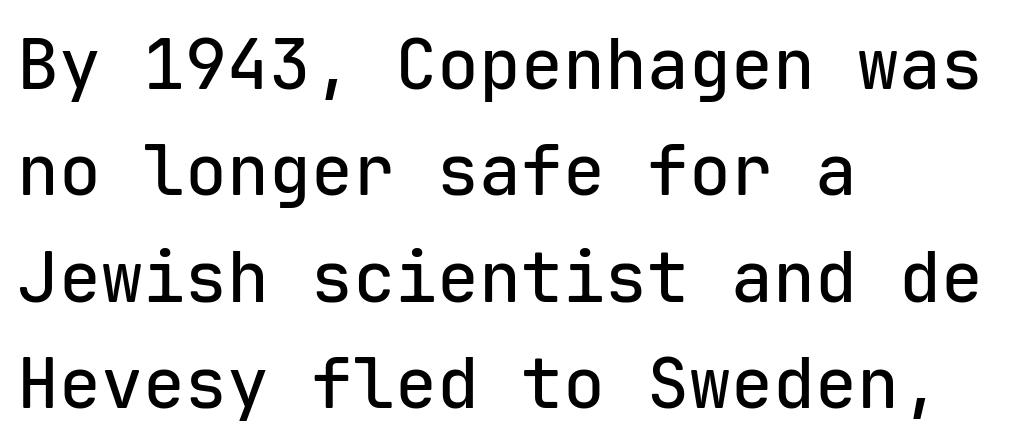
Q: Is the text italic (slanted)? A: No, it is upright.
Q: Is the typeface a serif or a sans-serif typeface? A: Sans-serif.
Q: Is the text underlined? A: No.
Q: How is the paragraph aligned? A: Left-aligned.
Q: Is the spacing between letters normal or unusually wide? A: Normal.
Q: Is the spacing between lines tight, normal or loose? A: Normal.
Q: Width (condensed, normal, or wide)? A: Normal.
Q: Stroke contrast? A: Low.
Q: x-height? A: Medium.
Q: Monospaced? A: Yes.
